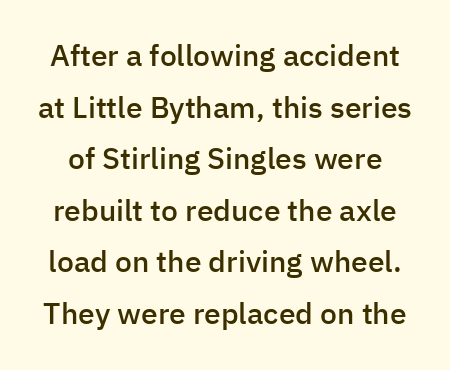
The image shows 30 px semibold sans-serif type, upright; set line spacing 1.72x, normal letter spacing, not underlined; low stroke contrast and a medium x-height.
